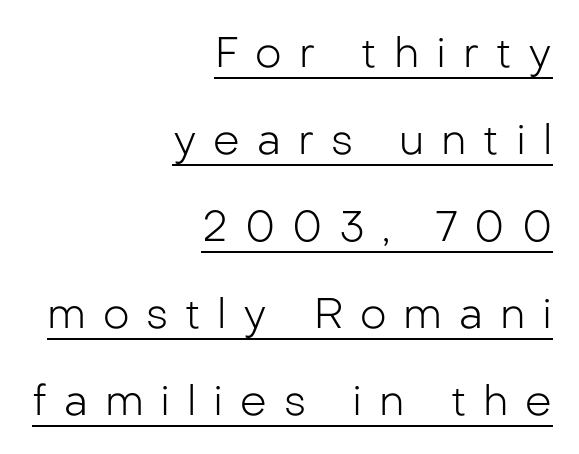
{"serif": "no", "italic": "no", "bold": "no", "weight": "light", "width": "normal", "stroke_contrast": "low", "x_height": "medium", "monospaced": "no", "underline": "yes", "align": "right", "line_spacing": "loose", "line_spacing_ratio": 2.07, "letter_spacing": "wide", "letter_spacing_em": 0.4, "glyph_px": 42}
